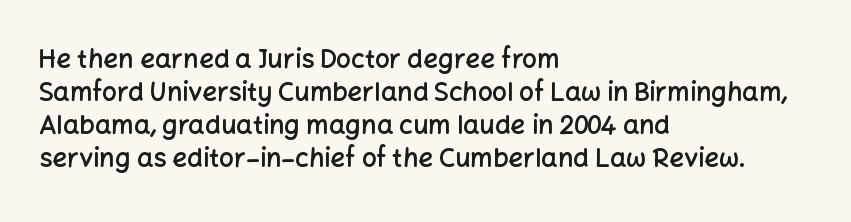
The image shows 26 px text type, upright; set left-aligned, normal line spacing (1.27x), normal letter spacing, not underlined.
